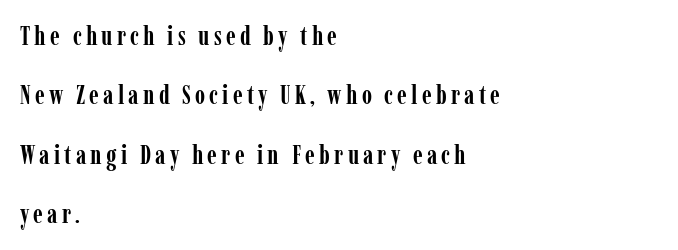
{"italic": "no", "bold": "yes", "underline": "no", "align": "left", "line_spacing": "loose", "line_spacing_ratio": 2.28, "glyph_px": 26}
